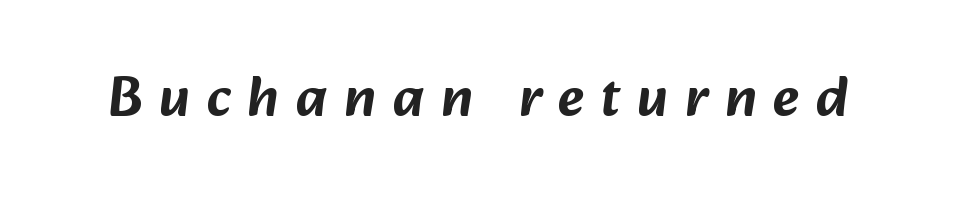
{"serif": "no", "width": "normal", "stroke_contrast": "low", "x_height": "medium", "monospaced": "no", "underline": "no", "letter_spacing": "wide", "letter_spacing_em": 0.29, "glyph_px": 57}
